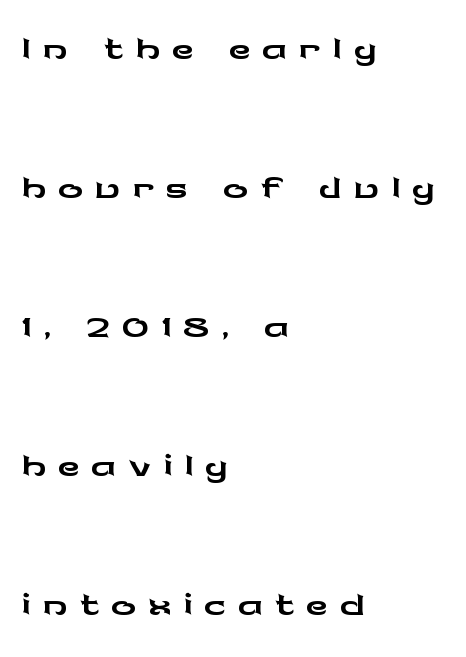
{"serif": "no", "italic": "no", "width": "wide", "stroke_contrast": "low", "x_height": "medium", "monospaced": "no", "underline": "no", "align": "left", "line_spacing": "loose", "line_spacing_ratio": 2.24, "glyph_px": 62}
